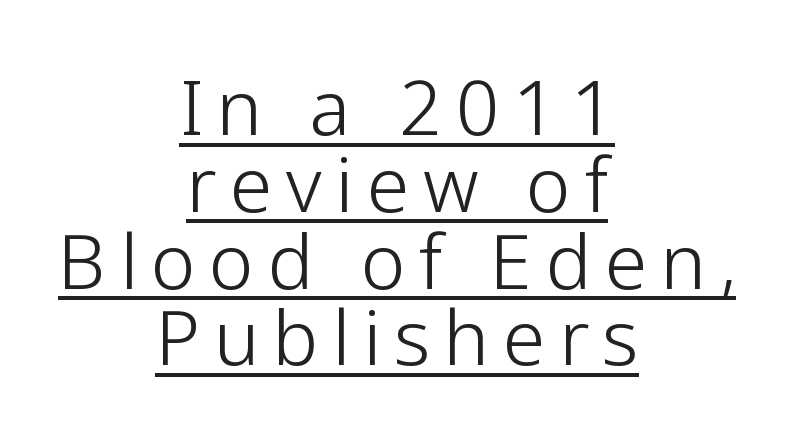
Q: Is the text bold? A: No.
Q: Is the text italic (slanted)? A: No, it is upright.
Q: Is the typeface a serif or a sans-serif typeface? A: Sans-serif.
Q: Is the text underlined? A: Yes.
Q: How is the paragraph aligned? A: Centered.
Q: Is the spacing between lines tight, normal or loose? A: Tight.
Q: Width (condensed, normal, or wide)? A: Normal.
Q: Stroke contrast? A: Low.
Q: x-height? A: Medium.
Q: Monospaced? A: No.
